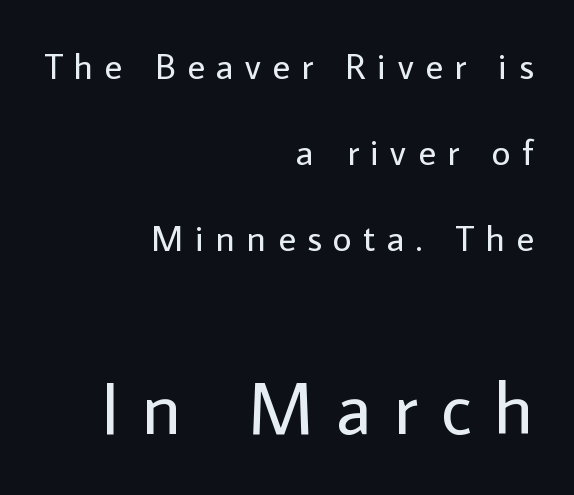
Q: Is the text bold? A: No.
Q: Is the text italic (slanted)? A: No, it is upright.
Q: Is the typeface a serif or a sans-serif typeface? A: Sans-serif.
Q: Is the text underlined? A: No.
Q: How is the paragraph aligned? A: Right-aligned.
Q: Is the spacing between letters normal or unusually wide? A: Unusually wide.
Q: Is the spacing between lines tight, normal or loose? A: Loose.
Q: Which block of text is set in a larger size, the first (top) or the second (bottom)? A: The second (bottom) one.
Q: Width (condensed, normal, or wide)? A: Normal.
Q: Stroke contrast? A: Low.
Q: x-height? A: Medium.
Q: Monospaced? A: No.
